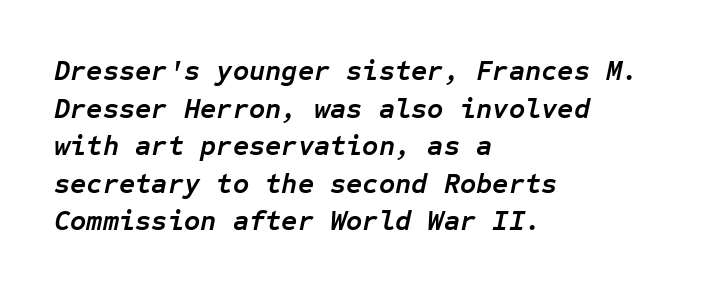
Weight: bold. Monospaced: the letters line up in strict vertical columns. Compared with typical body copy, the letter spacing here is the same. Casual observation: everything's shoved over to the left.
